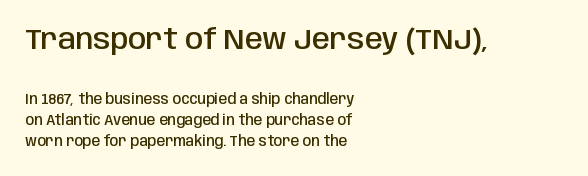
Q: Is the text bold? A: Semi-bold.
Q: Is the text italic (slanted)? A: No, it is upright.
Q: Is the typeface a serif or a sans-serif typeface? A: Sans-serif.
Q: Is the text underlined? A: No.
Q: How is the paragraph aligned? A: Left-aligned.
Q: Is the spacing between letters normal or unusually wide? A: Normal.
Q: Is the spacing between lines tight, normal or loose? A: Normal.
Q: Which block of text is set in a larger size, the first (top) or the second (bottom)? A: The first (top) one.
Q: Width (condensed, normal, or wide)? A: Condensed.
Q: Stroke contrast? A: Low.
Q: x-height? A: Large.
Q: Monospaced? A: No.
